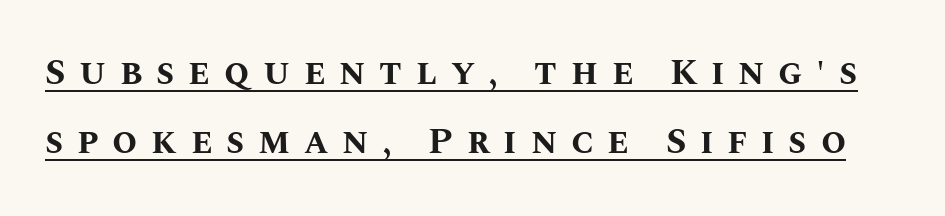
The image shows 36 px bold type, upright; set loose line spacing (1.93x), unusually wide letter spacing (+0.38 em), underlined; medium stroke contrast and a large x-height.
